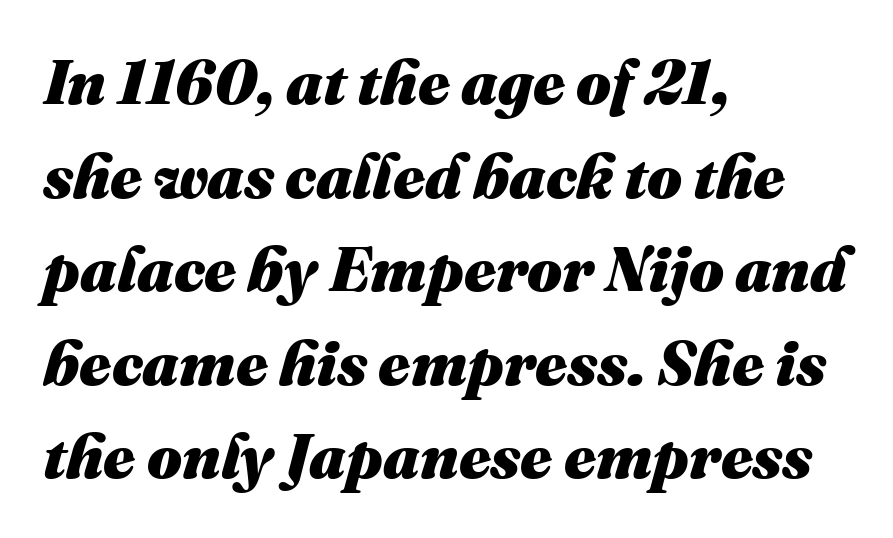
Is the block centered? No — it sits flush against the left margin. The line-height multiplier appears to be the usual default. Varying glyph widths throughout — classic text-font behaviour. The words here are not underlined. The typography opts for an oblique posture over an upright one. Does extra space separate the letters? No, they use regular spacing.
